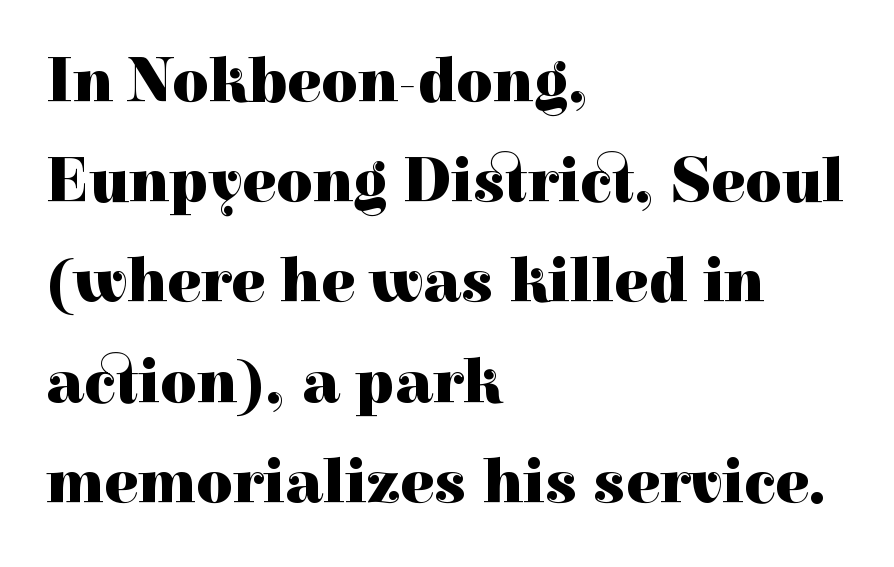
Q: Is the text bold? A: Yes.
Q: Is the text italic (slanted)? A: No, it is upright.
Q: Is the typeface a serif or a sans-serif typeface? A: Serif.
Q: Is the text underlined? A: No.
Q: How is the paragraph aligned? A: Left-aligned.
Q: Is the spacing between letters normal or unusually wide? A: Normal.
Q: Is the spacing between lines tight, normal or loose? A: Normal.
Q: Width (condensed, normal, or wide)? A: Normal.
Q: x-height? A: Medium.
Q: Monospaced? A: No.
